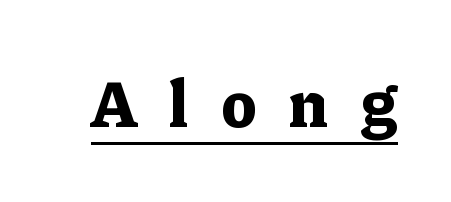
Q: Is the text bold? A: Yes.
Q: Is the text italic (slanted)? A: No, it is upright.
Q: Is the typeface a serif or a sans-serif typeface? A: Serif.
Q: Is the text underlined? A: Yes.
Q: Is the spacing between letters normal or unusually wide? A: Unusually wide.
Q: Width (condensed, normal, or wide)? A: Normal.
Q: Stroke contrast? A: Low.
Q: x-height? A: Medium.
Q: Monospaced? A: No.
